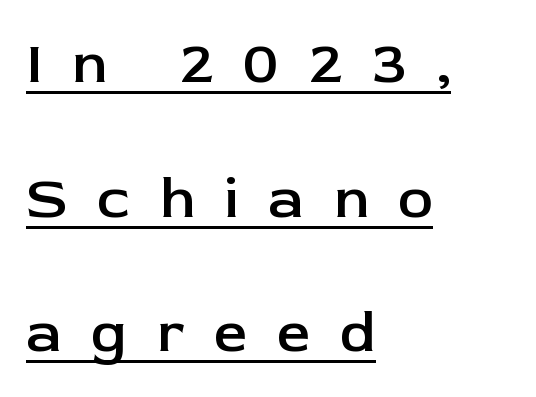
The image shows 59 px semibold sans-serif type, upright; set left-aligned, loose line spacing (2.28x), unusually wide letter spacing (+0.5 em), underlined; low stroke contrast and a medium x-height.
